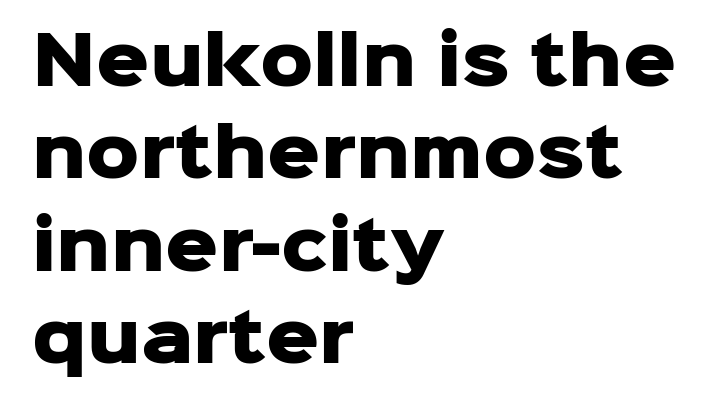
Q: Is the text bold? A: Yes.
Q: Is the text italic (slanted)? A: No, it is upright.
Q: Is the typeface a serif or a sans-serif typeface? A: Sans-serif.
Q: Is the text underlined? A: No.
Q: How is the paragraph aligned? A: Left-aligned.
Q: Is the spacing between letters normal or unusually wide? A: Normal.
Q: Is the spacing between lines tight, normal or loose? A: Normal.
Q: Width (condensed, normal, or wide)? A: Normal.
Q: Stroke contrast? A: Low.
Q: x-height? A: Medium.
Q: Monospaced? A: No.
